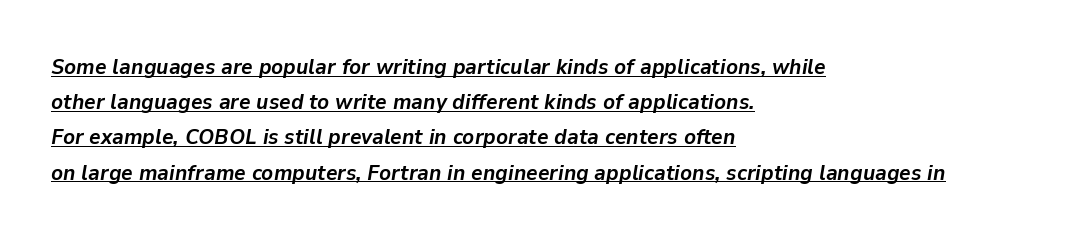
Posture: slanted. Caption: multi-line text, flush left, ragged right. Interline gaps are of average width in this sample. Summary of weight: heavy, a full bold. A rule runs beneath these lines of type.
